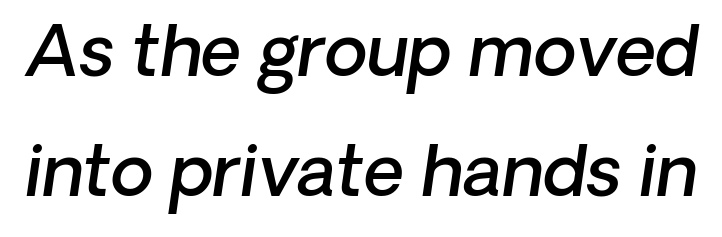
Q: Is the text bold? A: Semi-bold.
Q: Is the typeface a serif or a sans-serif typeface? A: Sans-serif.
Q: Is the text underlined? A: No.
Q: Is the spacing between letters normal or unusually wide? A: Normal.
Q: Width (condensed, normal, or wide)? A: Normal.
Q: Stroke contrast? A: Low.
Q: x-height? A: Medium.
Q: Monospaced? A: No.
